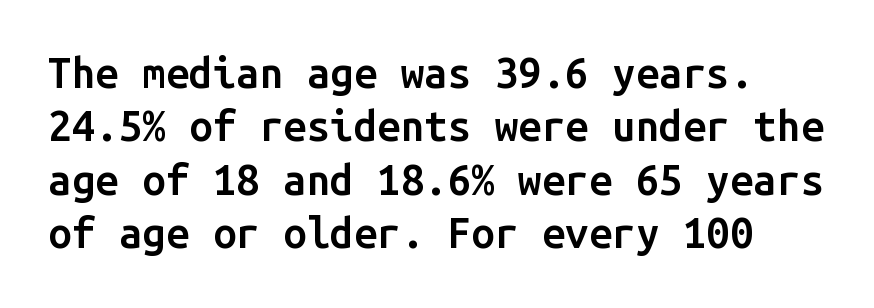
Q: Is the text bold? A: Semi-bold.
Q: Is the text italic (slanted)? A: No, it is upright.
Q: Is the typeface a serif or a sans-serif typeface? A: Sans-serif.
Q: Is the text underlined? A: No.
Q: Is the spacing between letters normal or unusually wide? A: Normal.
Q: Is the spacing between lines tight, normal or loose? A: Normal.
Q: Width (condensed, normal, or wide)? A: Normal.
Q: Stroke contrast? A: Low.
Q: x-height? A: Medium.
Q: Monospaced? A: Yes.
